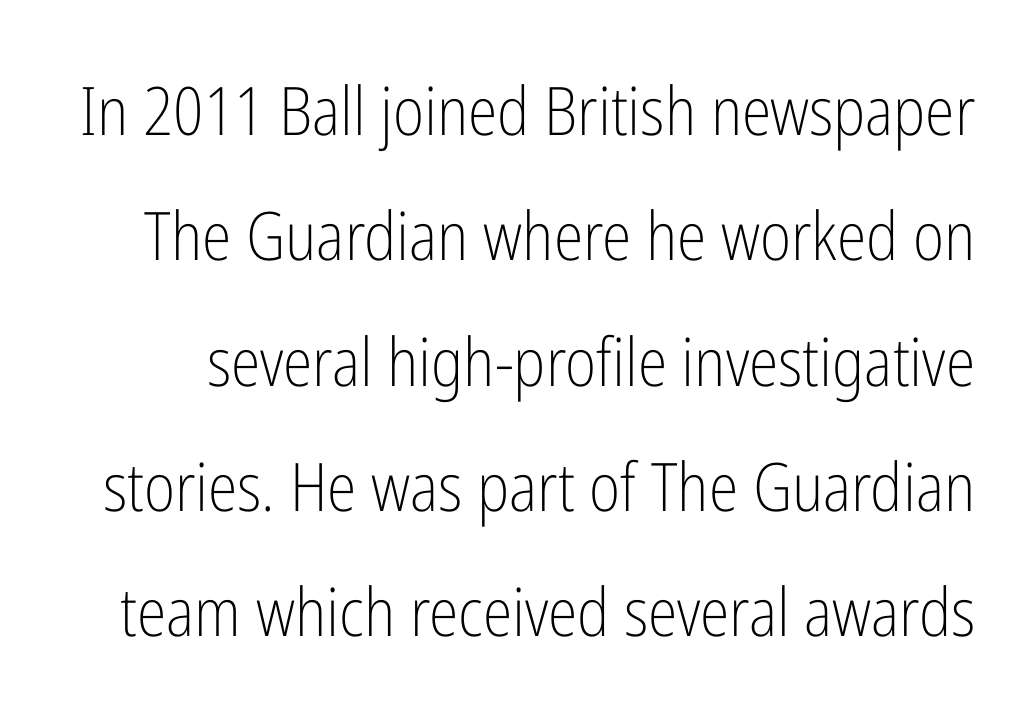
Q: Is the text bold? A: No.
Q: Is the text italic (slanted)? A: No, it is upright.
Q: Is the typeface a serif or a sans-serif typeface? A: Sans-serif.
Q: Is the text underlined? A: No.
Q: Is the spacing between letters normal or unusually wide? A: Normal.
Q: Width (condensed, normal, or wide)? A: Condensed.
Q: Stroke contrast? A: Low.
Q: x-height? A: Medium.
Q: Monospaced? A: No.
